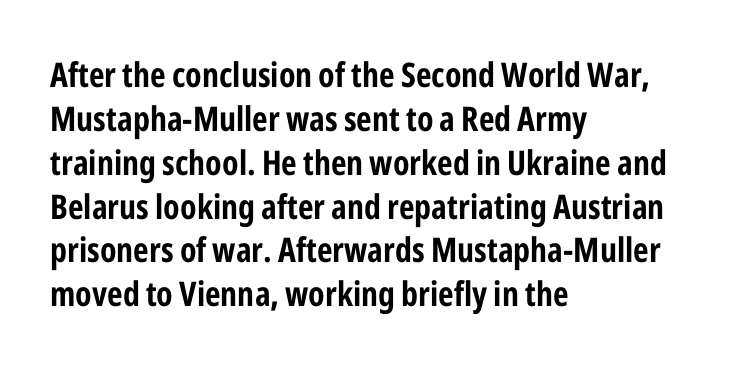
This is heavy type, rendered in bold. The words here are not underlined. Visually the block forms a straight wall on the left and a jagged coastline on the right. The passage shown has conventional tracking throughout. The lines sit at an ordinary, default distance from one another. Here the designer chose a conventional face with non-uniform glyph widths.
